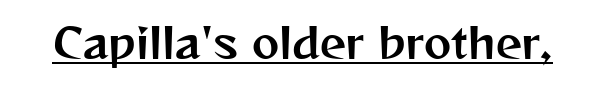
{"serif": "no", "italic": "no", "width": "normal", "stroke_contrast": "medium", "x_height": "medium", "monospaced": "no", "underline": "yes", "letter_spacing": "normal", "letter_spacing_em": 0.0, "glyph_px": 41}
